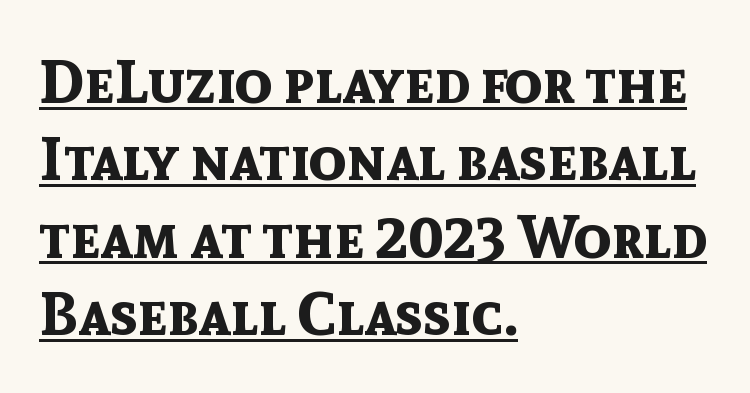
I'd describe the lettering as bold — thick and assertive. Normally led — the rows are evenly, conventionally spaced. The letters stand straight up with perfectly vertical stems. A classic flush-left, rag-right setting is used for this passage. These lines are rendered in a variable-pitch font. Examine the stroke ends and you'll find no serifs.
